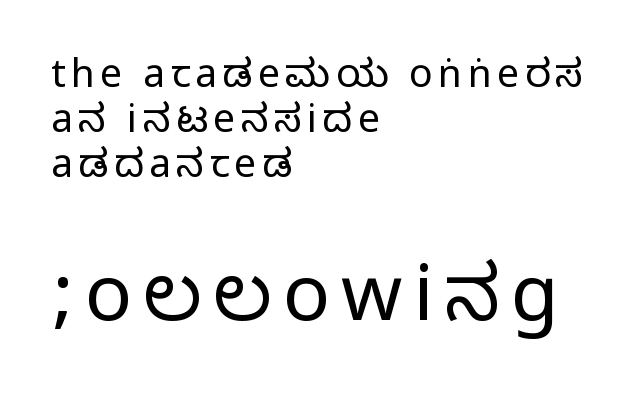
Glance below the letters and you will spot only blank space. Teacher's note: observe the even left margin — that is flush-left alignment. Which of the two is more prominent by size? The second, at the bottom. Think of a printed novel: that variable character pitch is what you see here.
